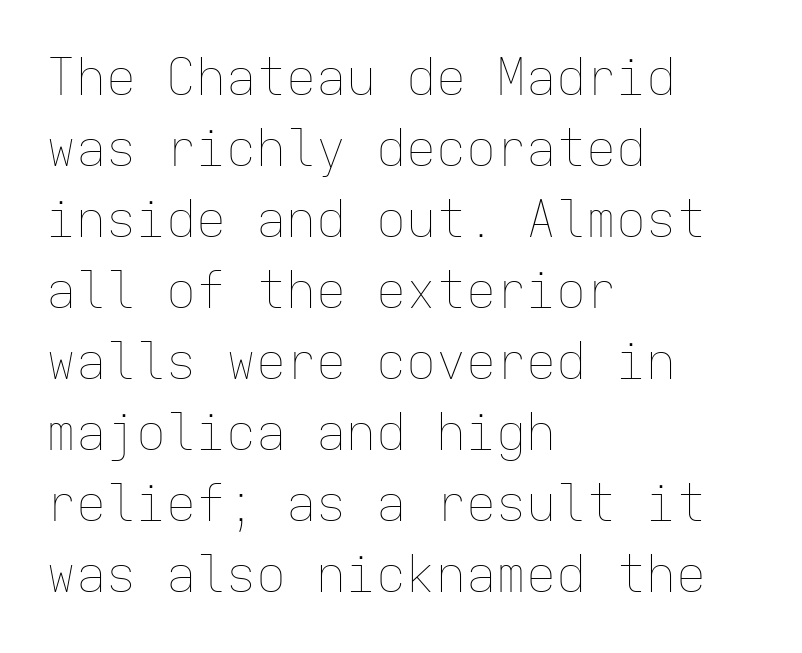
The image shows 50 px thin type, upright, monospaced; set left-aligned, normal line spacing (1.42x), normal letter spacing, not underlined; low stroke contrast and a medium x-height.
